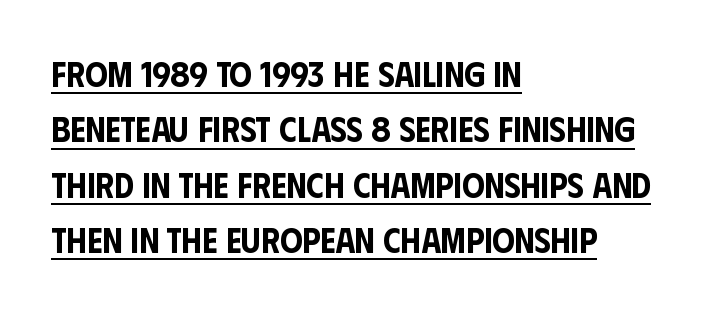
{"serif": "no", "italic": "no", "width": "condensed", "stroke_contrast": "low", "x_height": "large", "monospaced": "no", "underline": "yes", "align": "left", "line_spacing": "normal", "line_spacing_ratio": 1.58, "letter_spacing": "normal", "letter_spacing_em": 0.0, "glyph_px": 35}
